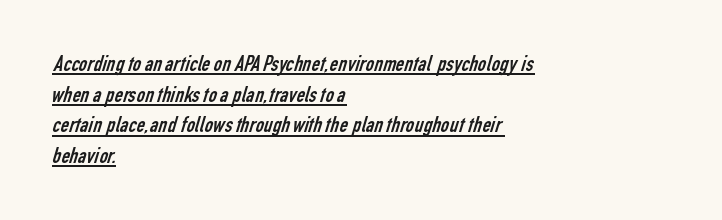
{"bold": "no", "underline": "yes", "align": "left", "line_spacing": "normal", "line_spacing_ratio": 1.33, "letter_spacing": "normal", "letter_spacing_em": 0.0, "glyph_px": 23}
